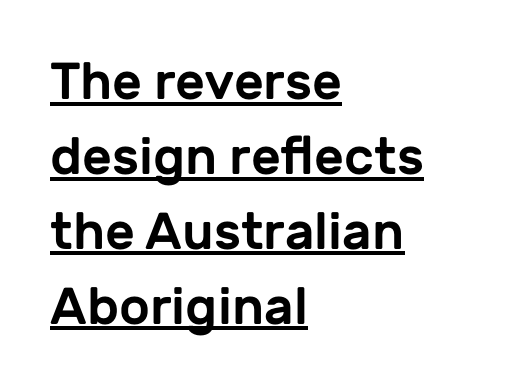
{"serif": "no", "italic": "no", "width": "normal", "stroke_contrast": "low", "x_height": "medium", "monospaced": "no", "underline": "yes", "align": "left", "line_spacing": "normal", "line_spacing_ratio": 1.44, "letter_spacing": "normal", "letter_spacing_em": 0.0, "glyph_px": 52}
